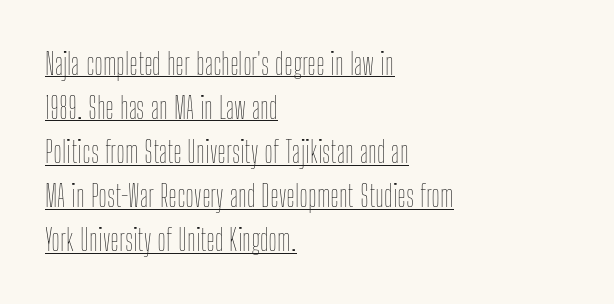
The image shows 30 px thin, condensed type, upright; set left-aligned, normal line spacing (1.47x), normal letter spacing, underlined; low stroke contrast and a medium x-height.
